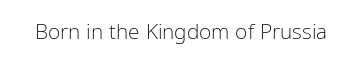
The passage shown is not underscored anywhere. The font's upright variant was chosen for this text. Stems here are at most as thick as an everyday book face. Observe the ordinary spacing: letters are neighbours, not strangers.
